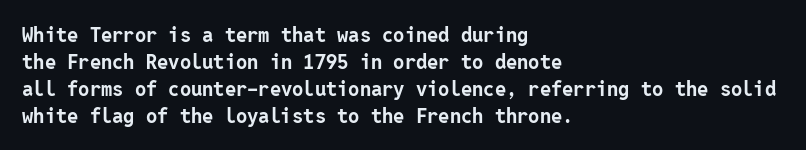
{"italic": "no", "bold": "yes", "underline": "no", "align": "left", "line_spacing": "normal", "line_spacing_ratio": 1.35, "letter_spacing": "normal", "letter_spacing_em": 0.0, "glyph_px": 20}
